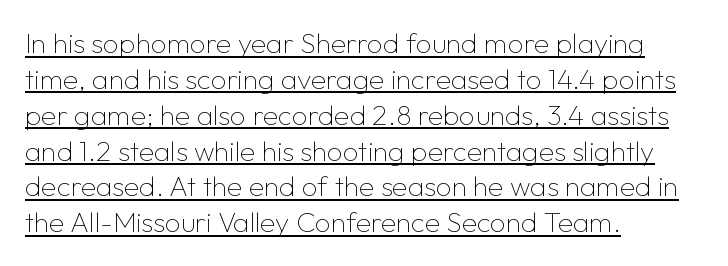
The image shows 28 px thin sans-serif type, upright; set left-aligned, normal line spacing (1.28x), normal letter spacing, underlined; low stroke contrast and a medium x-height.
